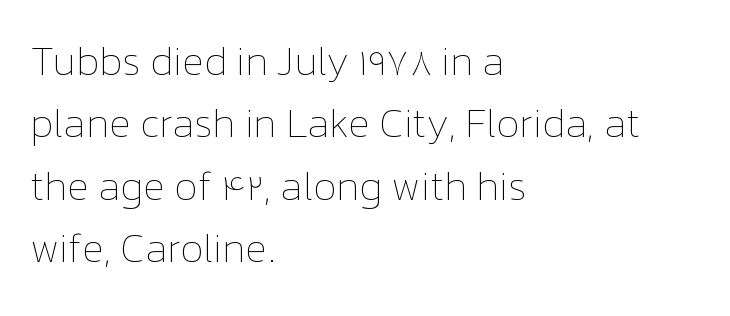
If you drew a ruler down the left edge, every line would touch it. Words appear dense and cohesive because spacing is normal. Only glyphs here, with clear space below each row. Is the stroke heavy? The answer is a plain regular-or-lighter. Ascenders rise straight up at ninety degrees.
